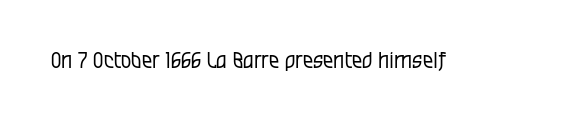
{"italic": "no", "bold": "no", "underline": "no", "letter_spacing": "normal", "letter_spacing_em": 0.0, "glyph_px": 23}
